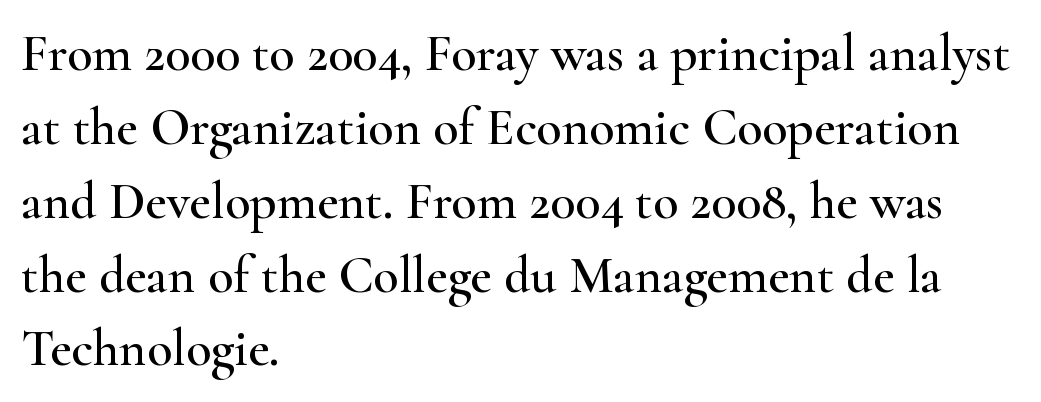
The image shows 52 px wide serif type, upright; set left-aligned, normal line spacing (1.42x), normal letter spacing, not underlined; high stroke contrast and a small x-height.
